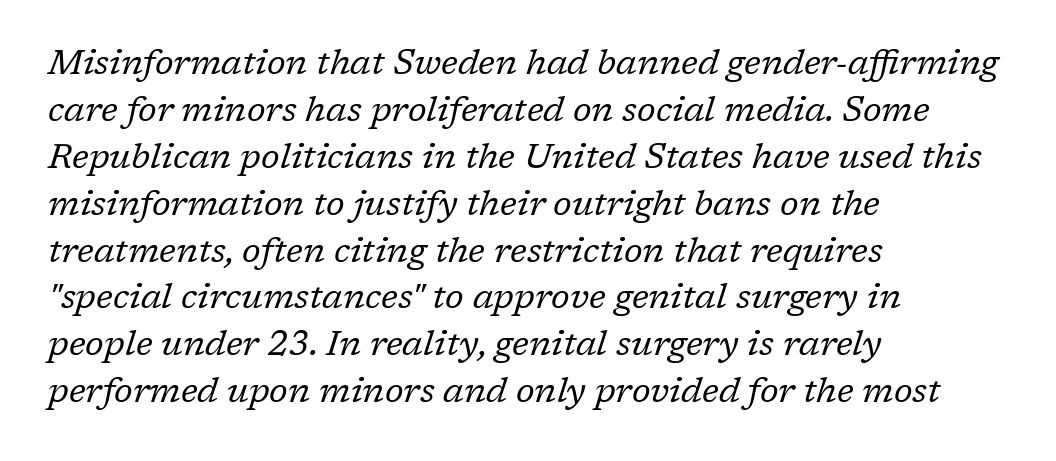
The image shows 35 px regular-weight serif type, italic (leaning right); set left-aligned, normal line spacing (1.34x), normal letter spacing, not underlined; low stroke contrast and a medium x-height.
